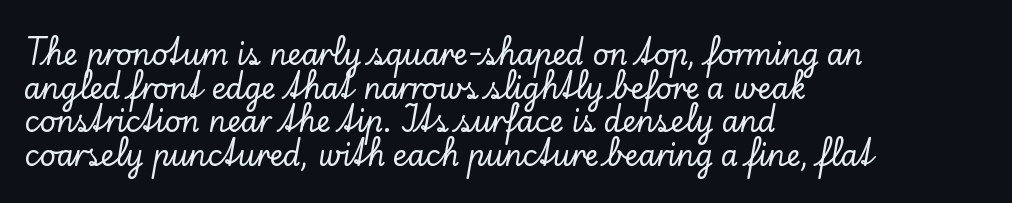
{"serif": "yes", "width": "normal", "stroke_contrast": "low", "x_height": "small", "monospaced": "no", "underline": "no", "align": "left", "line_spacing_ratio": 1.2, "letter_spacing": "normal", "letter_spacing_em": 0.0, "glyph_px": 28}
